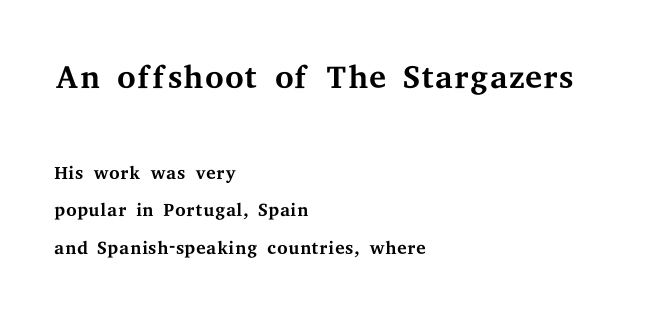
Q: Is the text bold? A: No.
Q: Is the text italic (slanted)? A: No, it is upright.
Q: Is the typeface a serif or a sans-serif typeface? A: Serif.
Q: Is the text underlined? A: No.
Q: How is the paragraph aligned? A: Left-aligned.
Q: Is the spacing between letters normal or unusually wide? A: Normal.
Q: Is the spacing between lines tight, normal or loose? A: Normal.
Q: Which block of text is set in a larger size, the first (top) or the second (bottom)? A: The first (top) one.
Q: Width (condensed, normal, or wide)? A: Wide.
Q: Stroke contrast? A: Medium.
Q: x-height? A: Medium.
Q: Monospaced? A: No.
